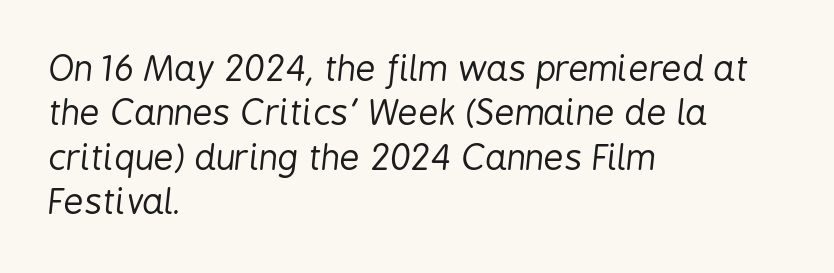
{"italic": "yes", "lean": "right", "slant_degrees": 6, "bold": "no", "weight": "regular", "width": "condensed", "stroke_contrast": "low", "x_height": "medium", "monospaced": "no", "underline": "no", "align": "left", "line_spacing": "normal", "line_spacing_ratio": 1.27, "letter_spacing": "normal", "letter_spacing_em": 0.0, "glyph_px": 35}
